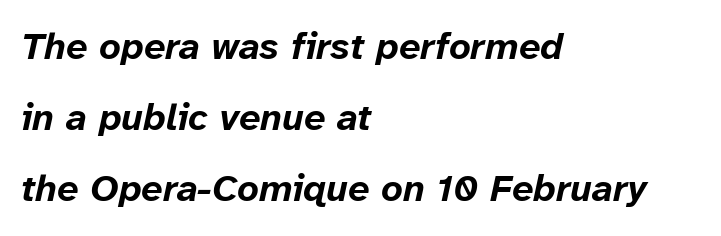
{"italic": "yes", "lean": "right", "slant_degrees": 12, "bold": "yes", "weight": "bold", "width": "normal", "stroke_contrast": "low", "x_height": "medium", "monospaced": "no", "underline": "no", "align": "left", "line_spacing_ratio": 1.87, "letter_spacing": "normal", "letter_spacing_em": 0.0, "glyph_px": 38}
